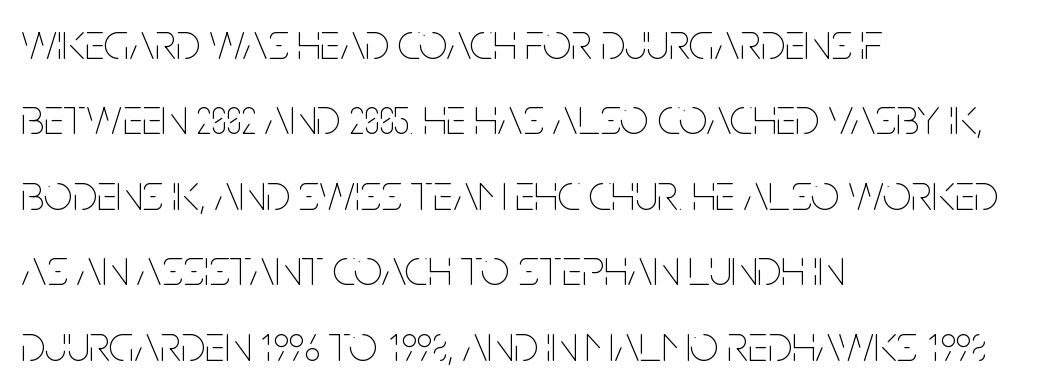
{"italic": "no", "bold": "no", "weight": "thin", "width": "condensed", "stroke_contrast": "low", "x_height": "large", "monospaced": "no", "underline": "no", "align": "left", "line_spacing": "normal", "line_spacing_ratio": 1.48, "letter_spacing": "normal", "letter_spacing_em": 0.0, "glyph_px": 51}
